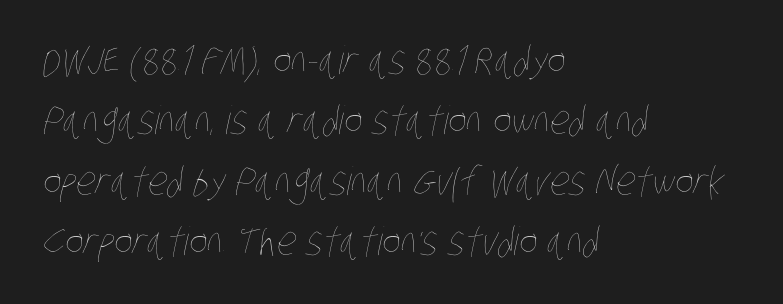
Whoever set this chose a conventional vertical rhythm. A typesetter would call this proportional, since set widths differ per character. Each line starts at the same left margin while the right side varies. Honestly, the letter spacing is just normal — you wouldn't notice it. Summary of weight: not heavy and not bold.
